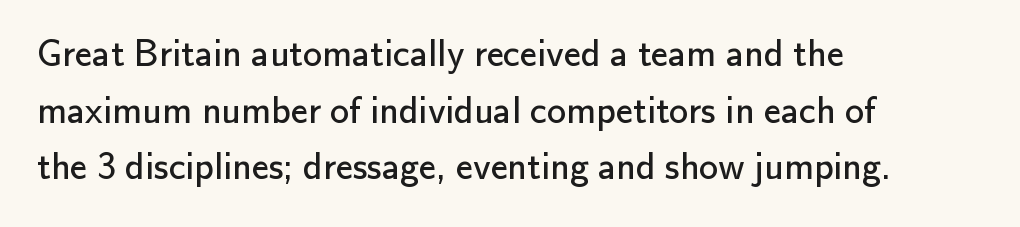
The glyphs in this specimen are sans serif. You could not count columns in this text — the font is proportionally spaced. Letters rest on an invisible, unmarked baseline. The letters stand upright; this is a roman face.
